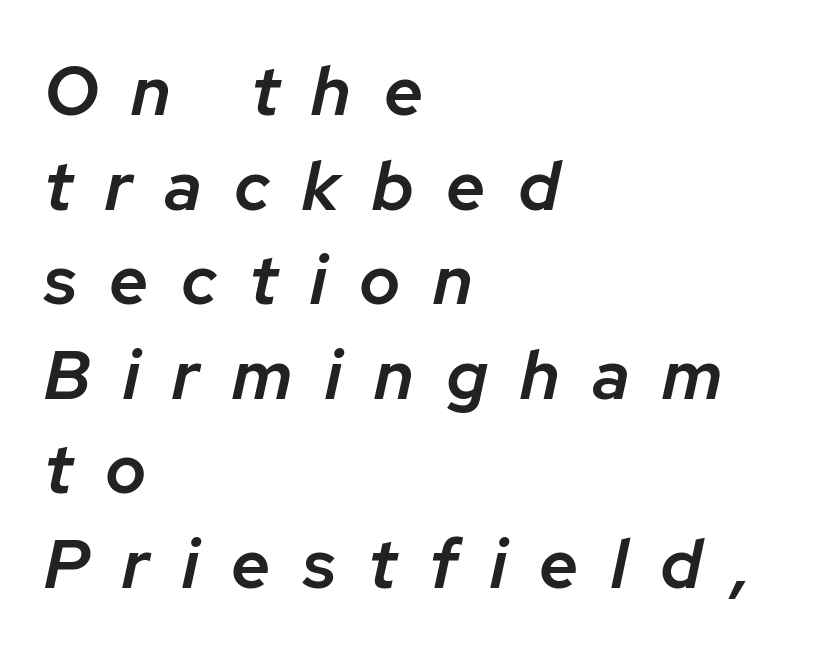
The image shows 69 px semibold type, italic (leaning right); set left-aligned, normal line spacing (1.37x), unusually wide letter spacing (+0.47 em), not underlined; low stroke contrast and a medium x-height.
